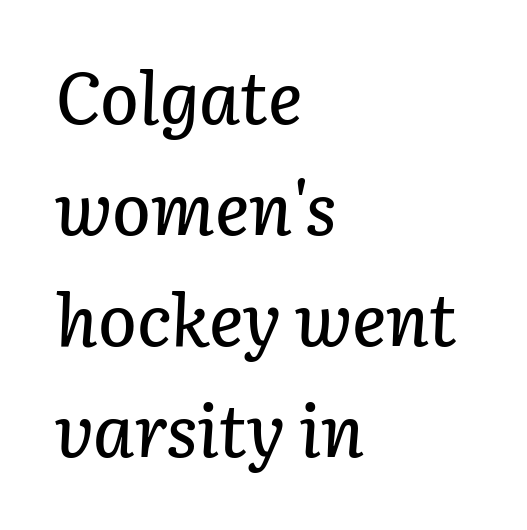
Q: Is the text italic (slanted)? A: Yes, it leans right by about 3 degrees.
Q: Is the text underlined? A: No.
Q: How is the paragraph aligned? A: Left-aligned.
Q: Is the spacing between letters normal or unusually wide? A: Normal.
Q: Is the spacing between lines tight, normal or loose? A: Normal.
Q: Width (condensed, normal, or wide)? A: Normal.
Q: Stroke contrast? A: Low.
Q: x-height? A: Medium.
Q: Monospaced? A: No.
